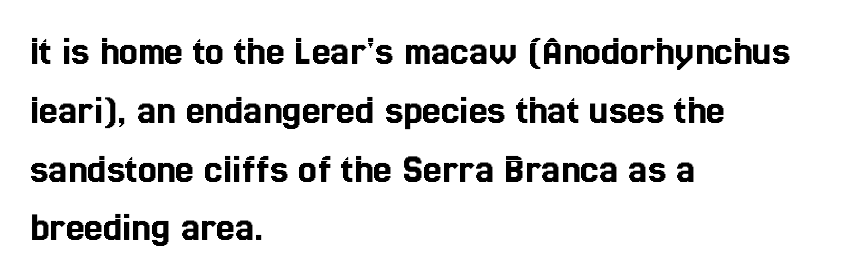
Q: Is the text italic (slanted)? A: No, it is upright.
Q: Is the text underlined? A: No.
Q: How is the paragraph aligned? A: Left-aligned.
Q: Is the spacing between letters normal or unusually wide? A: Normal.
Q: Is the spacing between lines tight, normal or loose? A: Normal.
Q: Width (condensed, normal, or wide)? A: Condensed.
Q: x-height? A: Medium.
Q: Monospaced? A: No.
